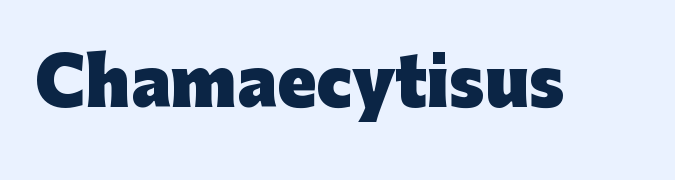
{"serif": "no", "italic": "no", "bold": "yes", "weight": "heavy", "width": "normal", "stroke_contrast": "low", "x_height": "medium", "monospaced": "no", "underline": "no", "letter_spacing": "normal", "letter_spacing_em": 0.0, "glyph_px": 64}
